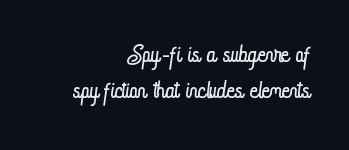
{"bold": "no", "weight": "light", "width": "condensed", "stroke_contrast": "low", "x_height": "small", "monospaced": "no", "underline": "no", "align": "right", "line_spacing": "tight", "line_spacing_ratio": 1.02, "letter_spacing": "normal", "letter_spacing_em": 0.0, "glyph_px": 35}
